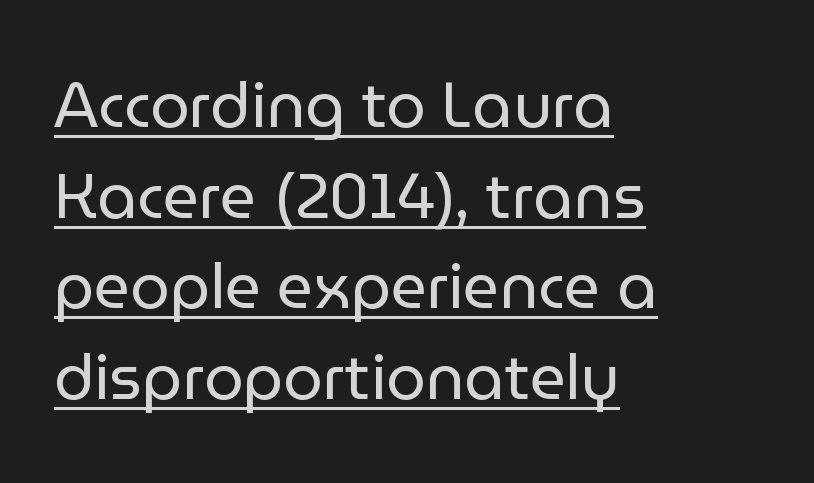
{"serif": "no", "italic": "no", "bold": "no", "weight": "regular", "width": "normal", "stroke_contrast": "low", "x_height": "medium", "monospaced": "no", "underline": "yes", "align": "left", "line_spacing": "normal", "line_spacing_ratio": 1.44, "letter_spacing": "normal", "letter_spacing_em": 0.0, "glyph_px": 63}
